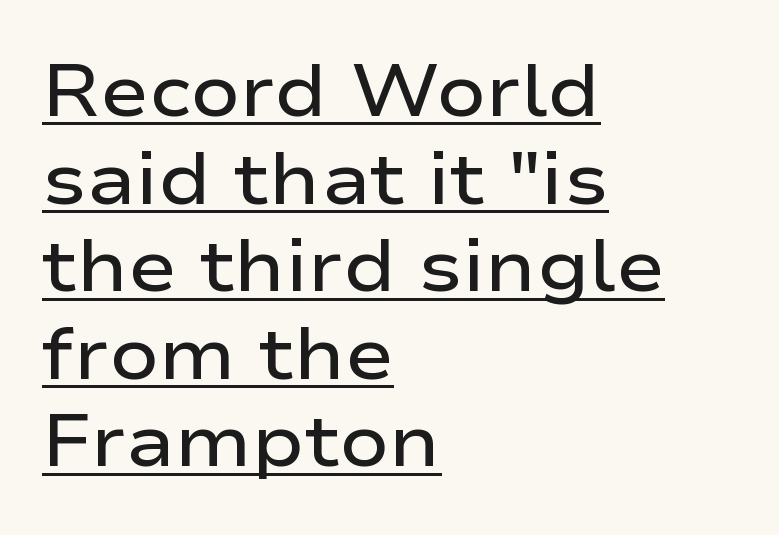
{"serif": "no", "italic": "no", "bold": "semi", "weight": "semibold", "width": "wide", "stroke_contrast": "low", "x_height": "medium", "monospaced": "no", "underline": "yes", "align": "left", "line_spacing_ratio": 1.2, "letter_spacing": "normal", "letter_spacing_em": 0.0, "glyph_px": 73}
